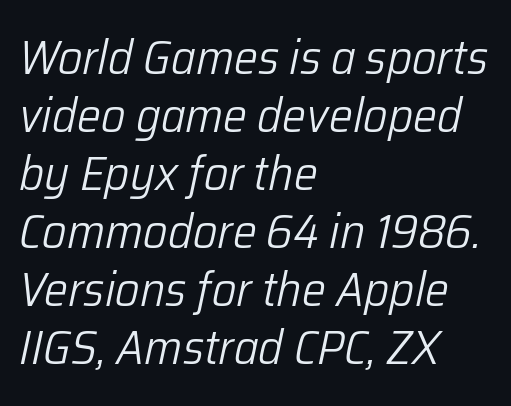
Q: Is the text bold? A: No.
Q: Is the text italic (slanted)? A: Yes, it leans right by about 12 degrees.
Q: Is the text underlined? A: No.
Q: How is the paragraph aligned? A: Left-aligned.
Q: Is the spacing between letters normal or unusually wide? A: Normal.
Q: Width (condensed, normal, or wide)? A: Normal.
Q: Stroke contrast? A: Low.
Q: x-height? A: Medium.
Q: Monospaced? A: No.
